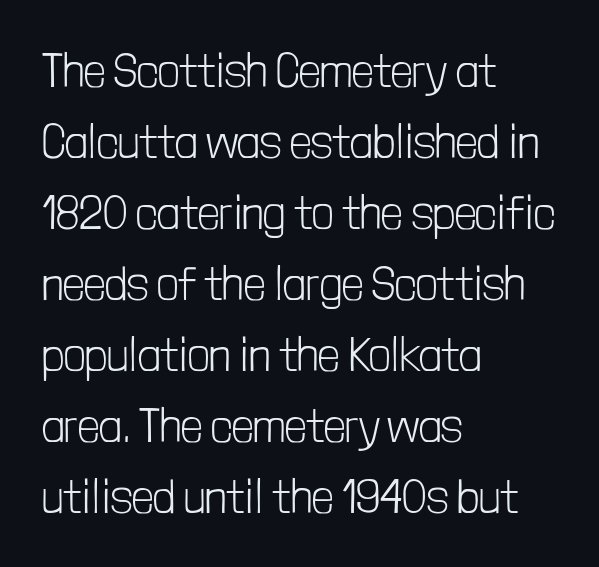
Q: Is the text bold? A: No.
Q: Is the text italic (slanted)? A: No, it is upright.
Q: Is the typeface a serif or a sans-serif typeface? A: Sans-serif.
Q: Is the text underlined? A: No.
Q: How is the paragraph aligned? A: Left-aligned.
Q: Is the spacing between letters normal or unusually wide? A: Normal.
Q: Is the spacing between lines tight, normal or loose? A: Normal.
Q: Width (condensed, normal, or wide)? A: Condensed.
Q: Stroke contrast? A: Low.
Q: x-height? A: Medium.
Q: Monospaced? A: No.
